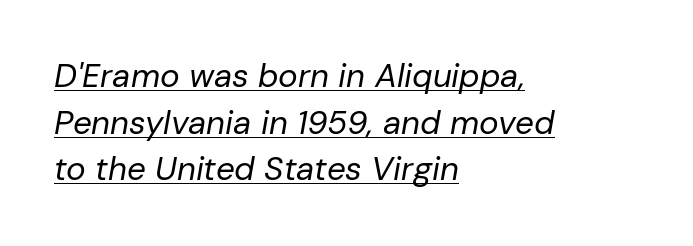
The letters advance in unequal steps, a hallmark of proportional type. The face used here has a pronounced slope to its letters. Underline: present. Alignment: flush left. The designer left line spacing at the default.
